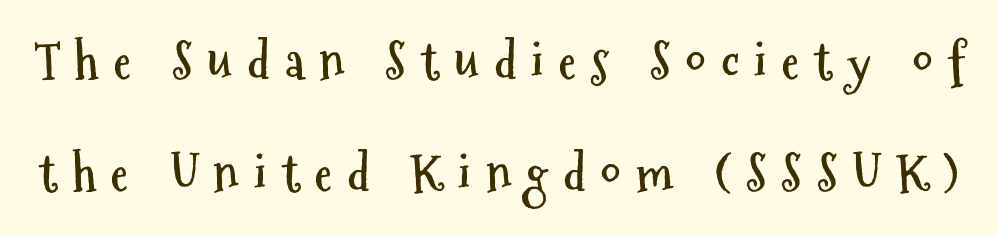
{"serif": "no", "italic": "no", "bold": "yes", "weight": "semibold", "width": "condensed", "stroke_contrast": "medium", "x_height": "medium", "monospaced": "no", "underline": "no", "line_spacing": "loose", "line_spacing_ratio": 2.25, "letter_spacing": "wide", "letter_spacing_em": 0.3, "glyph_px": 50}
